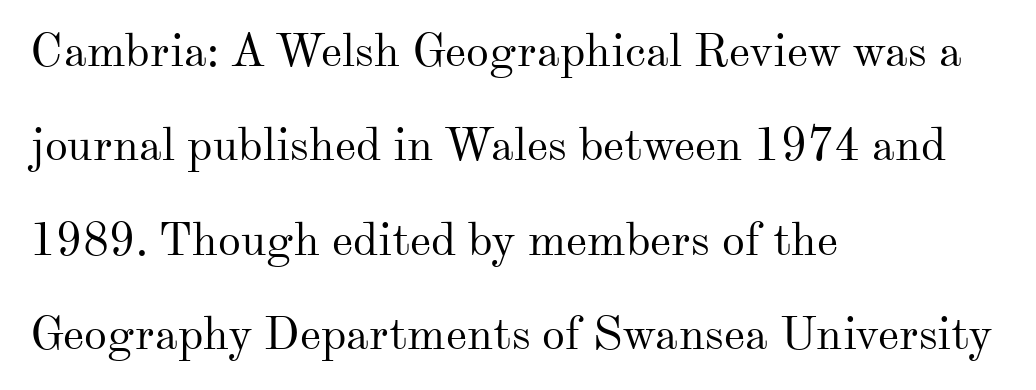
The image shows 46 px regular-weight serif type, upright; set left-aligned, loose line spacing (2.05x), normal letter spacing, not underlined; medium stroke contrast and a small x-height.
